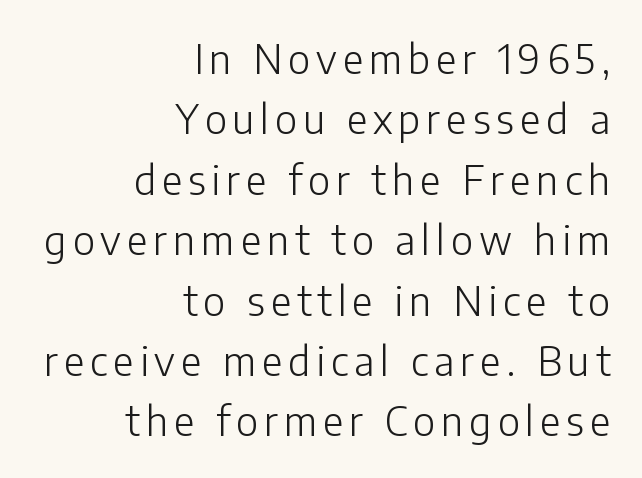
The image shows 40 px light sans-serif type, upright; set right-aligned, normal line spacing (1.51x), not underlined; low stroke contrast and a medium x-height.
